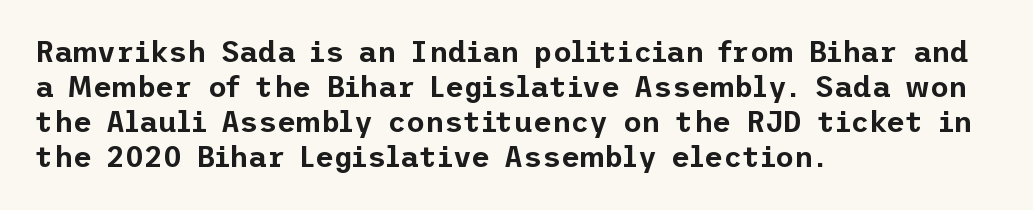
The image shows 29 px sans-serif type, upright; set left-aligned, line spacing 1.21x, normal letter spacing, not underlined; low stroke contrast and a medium x-height.
